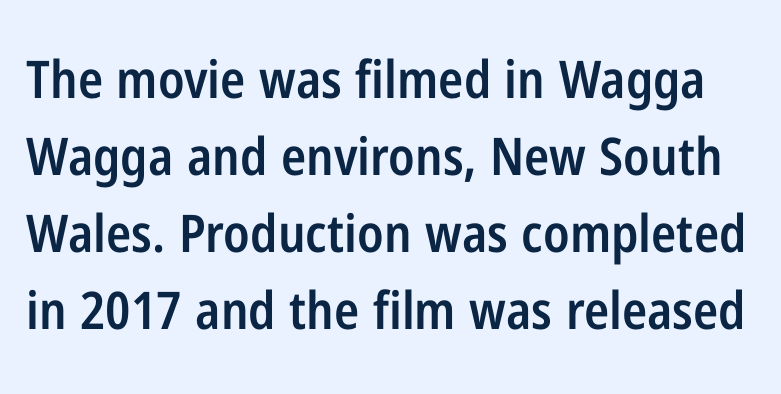
The letters stand upright; this is a roman face. Examine the stroke ends and you'll find no serifs. Vertical spacing — default. These lines are rendered in a variable-pitch font. Is the type bold? Partly — it's a semibold, heavier than regular but not fully bold.
